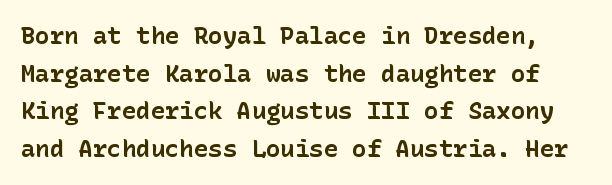
Compared with an ordinary text face, these strokes are far heavier — a full bold. Posture: upright roman. Clear beneath every line of the passage. Inter-character spacing is left at the font's built-in metrics. Rows of type keep a routine distance in the vertical direction.
